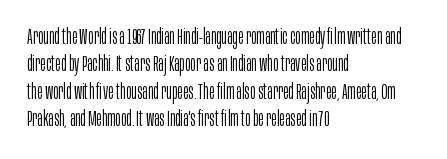
Q: Is the text bold? A: No.
Q: Is the text italic (slanted)? A: No, it is upright.
Q: Is the text underlined? A: No.
Q: How is the paragraph aligned? A: Left-aligned.
Q: Is the spacing between letters normal or unusually wide? A: Normal.
Q: Is the spacing between lines tight, normal or loose? A: Normal.
